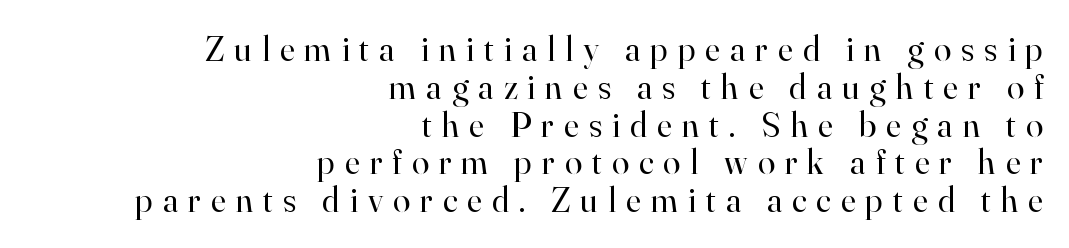
{"serif": "yes", "italic": "no", "bold": "no", "weight": "regular", "width": "normal", "stroke_contrast": "high", "x_height": "small", "monospaced": "no", "underline": "no", "align": "right", "line_spacing": "tight", "line_spacing_ratio": 1.08, "letter_spacing": "wide", "letter_spacing_em": 0.29, "glyph_px": 35}
